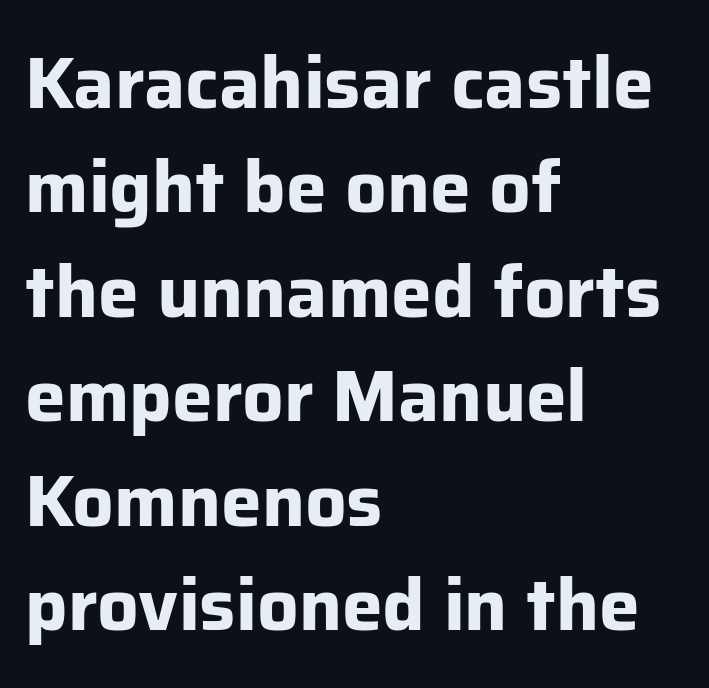
Upright lettering throughout. The passage shown is typed in a proportional face where columns would drift. Stroke thickness is high; the sample reads as a true bold. Between one letter and the next there's only the usual sliver of space. The space between consecutive lines is moderate.
